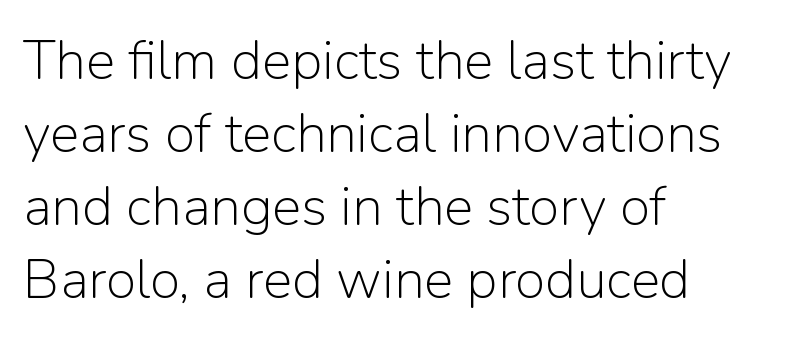
Q: Is the text bold? A: No.
Q: Is the text italic (slanted)? A: No, it is upright.
Q: Is the typeface a serif or a sans-serif typeface? A: Sans-serif.
Q: Is the text underlined? A: No.
Q: How is the paragraph aligned? A: Left-aligned.
Q: Is the spacing between letters normal or unusually wide? A: Normal.
Q: Is the spacing between lines tight, normal or loose? A: Normal.
Q: Width (condensed, normal, or wide)? A: Normal.
Q: Stroke contrast? A: Low.
Q: x-height? A: Medium.
Q: Monospaced? A: No.
